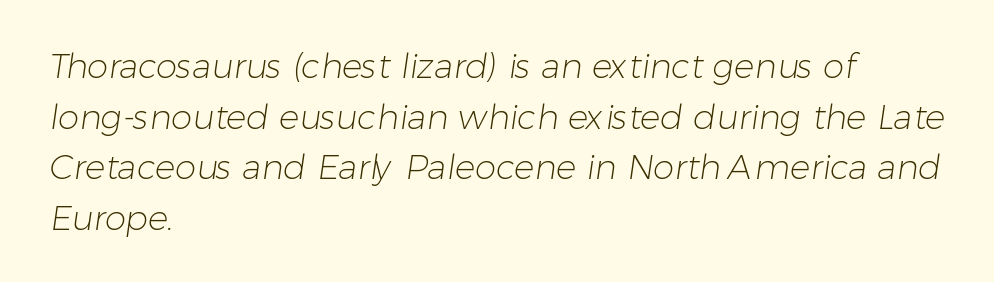
{"serif": "no", "bold": "no", "weight": "light", "width": "normal", "stroke_contrast": "low", "x_height": "medium", "monospaced": "no", "underline": "no", "align": "left", "line_spacing": "normal", "line_spacing_ratio": 1.49, "letter_spacing": "normal", "letter_spacing_em": 0.0, "glyph_px": 34}
